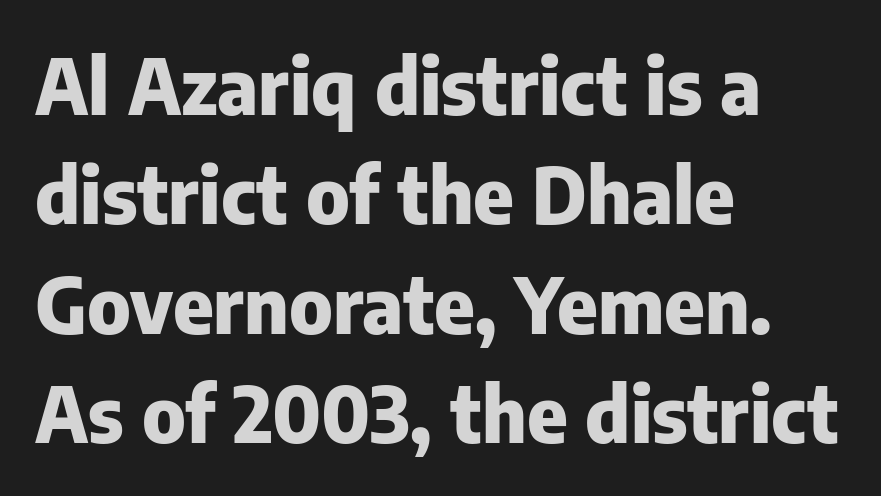
The image shows 77 px heavy sans-serif type, upright; set left-aligned, normal line spacing (1.42x), normal letter spacing, not underlined; low stroke contrast and a medium x-height.
